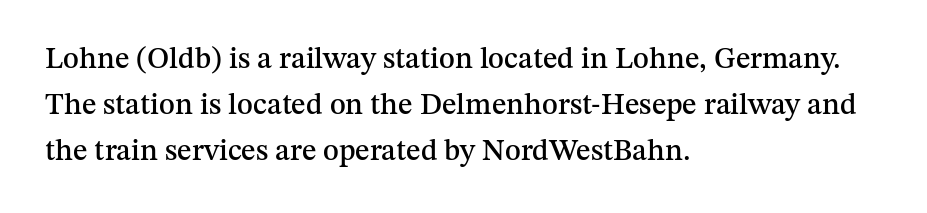
These lines are rendered in a variable-pitch font. Here the glyphs are tracked normally, forming tight word shapes. The lines are quadded left. You can tell it's not italic because the verticals are truly vertical. Little horizontal feet cap the strokes, marking this as serif type. Clear beneath every line of the passage.
